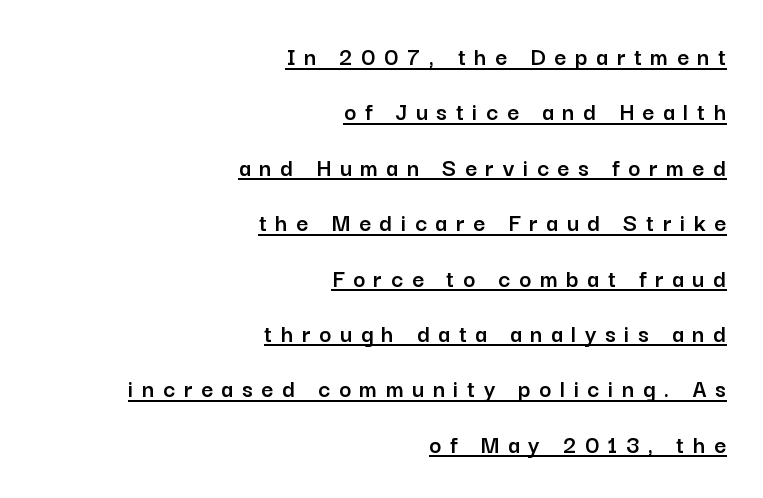
{"italic": "no", "underline": "yes", "align": "right", "line_spacing": "loose", "line_spacing_ratio": 2.13, "letter_spacing": "wide", "letter_spacing_em": 0.33, "glyph_px": 26}
